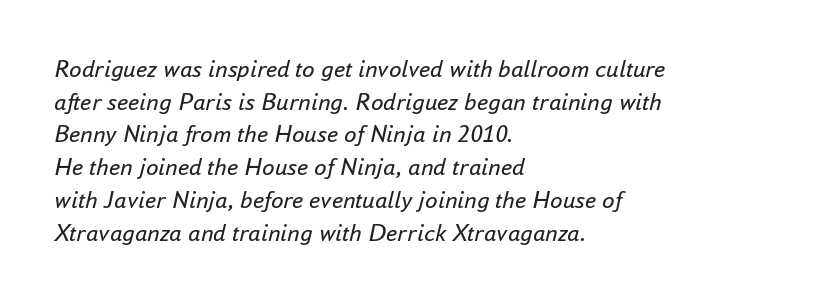
{"italic": "yes", "lean": "right", "slant_degrees": 16, "bold": "no", "underline": "no", "align": "left", "line_spacing": "normal", "line_spacing_ratio": 1.31, "letter_spacing": "normal", "letter_spacing_em": 0.0, "glyph_px": 25}
